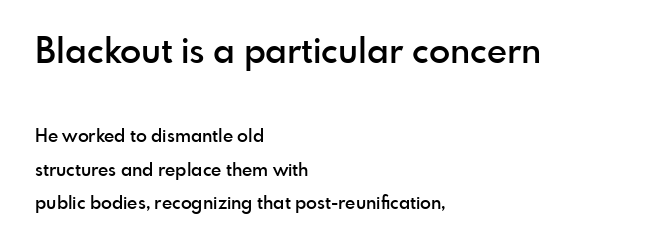
The image shows 35 px semibold sans-serif type, upright; set left-aligned, line spacing 1.84x, normal letter spacing, not underlined; the first (top) block is 1.94x larger; a small x-height.
